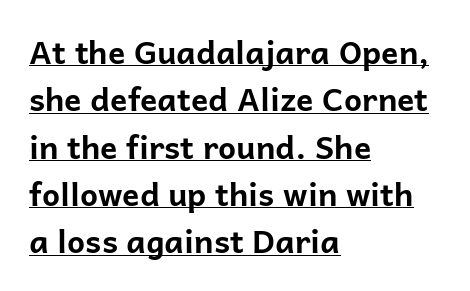
{"serif": "no", "italic": "no", "bold": "yes", "weight": "bold", "width": "normal", "stroke_contrast": "low", "x_height": "medium", "monospaced": "no", "underline": "yes", "align": "left", "line_spacing": "normal", "line_spacing_ratio": 1.48, "letter_spacing": "normal", "letter_spacing_em": 0.0, "glyph_px": 32}
